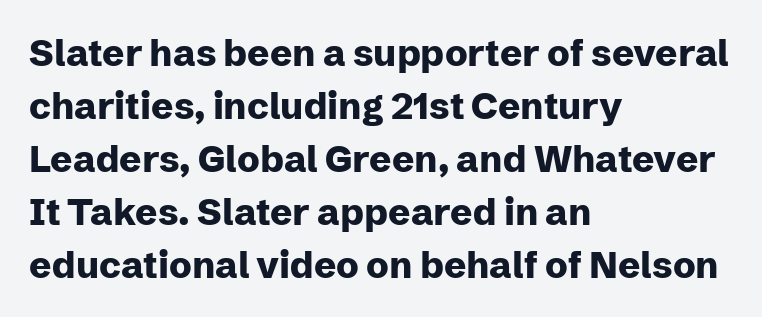
Q: Is the text bold? A: Yes.
Q: Is the text italic (slanted)? A: No, it is upright.
Q: Is the typeface a serif or a sans-serif typeface? A: Sans-serif.
Q: Is the text underlined? A: No.
Q: How is the paragraph aligned? A: Left-aligned.
Q: Is the spacing between letters normal or unusually wide? A: Normal.
Q: Is the spacing between lines tight, normal or loose? A: Normal.
Q: Width (condensed, normal, or wide)? A: Normal.
Q: Stroke contrast? A: Low.
Q: x-height? A: Medium.
Q: Monospaced? A: No.
